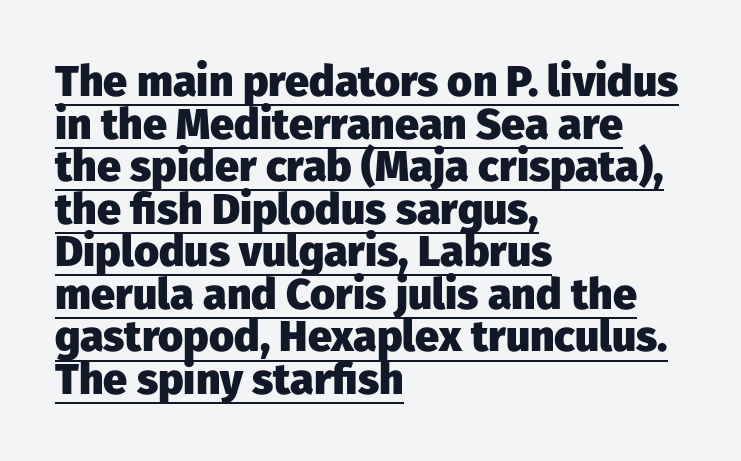
{"serif": "no", "italic": "no", "bold": "yes", "weight": "heavy", "width": "normal", "stroke_contrast": "low", "x_height": "medium", "monospaced": "no", "underline": "yes", "align": "left", "line_spacing": "tight", "line_spacing_ratio": 0.99, "letter_spacing": "normal", "letter_spacing_em": 0.0, "glyph_px": 43}
